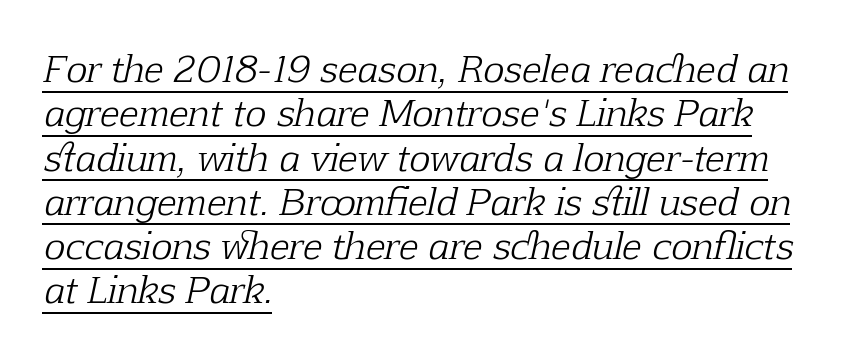
The image shows 36 px light serif type, italic (leaning right); set left-aligned, line spacing 1.23x, normal letter spacing, underlined; low stroke contrast and a medium x-height.
